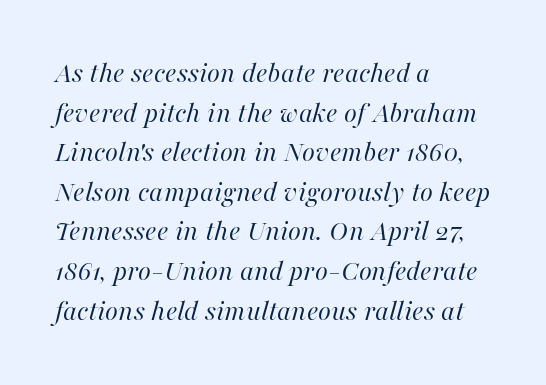
The image shows 30 px regular-weight type, italic (leaning right); set left-aligned, normal line spacing (1.32x), normal letter spacing, not underlined; high stroke contrast and a medium x-height.
